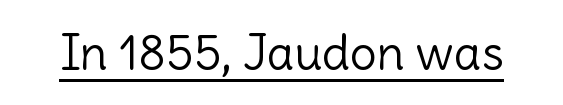
Q: Is the text bold? A: No.
Q: Is the text italic (slanted)? A: No, it is upright.
Q: Is the typeface a serif or a sans-serif typeface? A: Sans-serif.
Q: Is the text underlined? A: Yes.
Q: Is the spacing between letters normal or unusually wide? A: Normal.
Q: Width (condensed, normal, or wide)? A: Normal.
Q: x-height? A: Medium.
Q: Monospaced? A: No.
